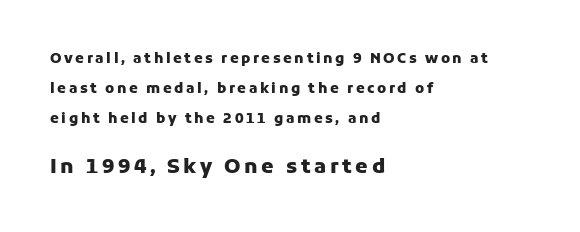
Q: Is the text bold? A: Yes.
Q: Is the text italic (slanted)? A: No, it is upright.
Q: Is the text underlined? A: No.
Q: How is the paragraph aligned? A: Left-aligned.
Q: Is the spacing between lines tight, normal or loose? A: Loose.
Q: Which block of text is set in a larger size, the first (top) or the second (bottom)? A: The second (bottom) one.
